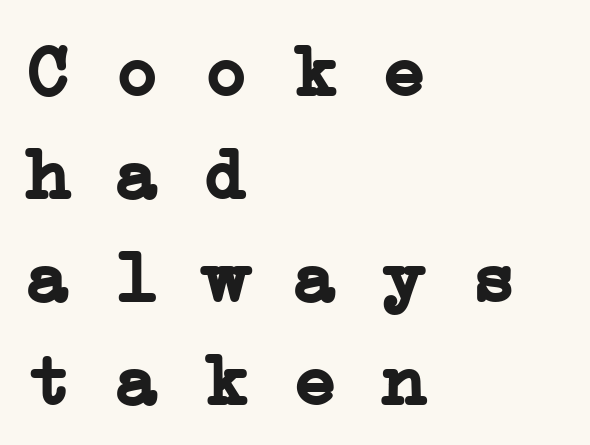
{"serif": "yes", "bold": "yes", "weight": "semibold", "width": "wide", "stroke_contrast": "low", "x_height": "medium", "monospaced": "yes", "underline": "no", "align": "left", "line_spacing": "normal", "line_spacing_ratio": 1.39, "letter_spacing": "normal", "letter_spacing_em": 0.0, "glyph_px": 74}
